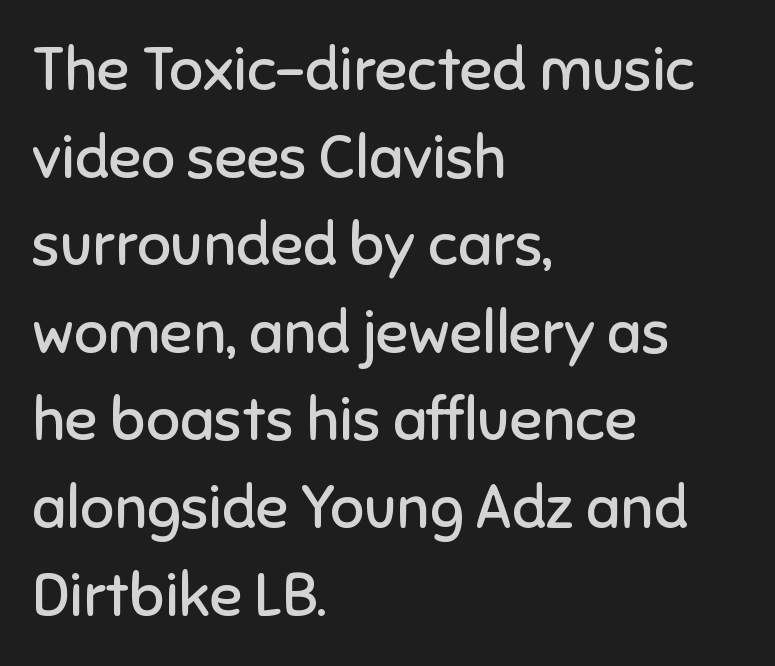
{"serif": "no", "italic": "no", "bold": "no", "weight": "regular", "width": "normal", "stroke_contrast": "low", "x_height": "medium", "monospaced": "no", "underline": "no", "align": "left", "line_spacing": "normal", "line_spacing_ratio": 1.46, "letter_spacing": "normal", "letter_spacing_em": 0.0, "glyph_px": 60}
